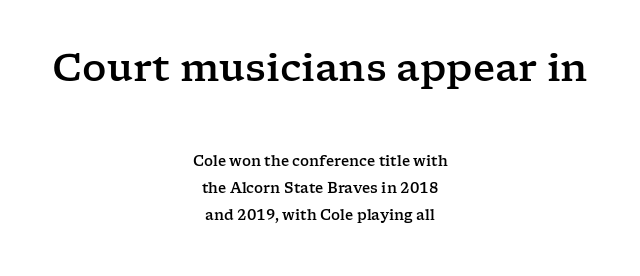
Q: Is the text italic (slanted)? A: No, it is upright.
Q: Is the typeface a serif or a sans-serif typeface? A: Serif.
Q: Is the text underlined? A: No.
Q: How is the paragraph aligned? A: Centered.
Q: Is the spacing between letters normal or unusually wide? A: Normal.
Q: Is the spacing between lines tight, normal or loose? A: Loose.
Q: Which block of text is set in a larger size, the first (top) or the second (bottom)? A: The first (top) one.
Q: Width (condensed, normal, or wide)? A: Wide.
Q: Stroke contrast? A: Low.
Q: x-height? A: Medium.
Q: Monospaced? A: No.
